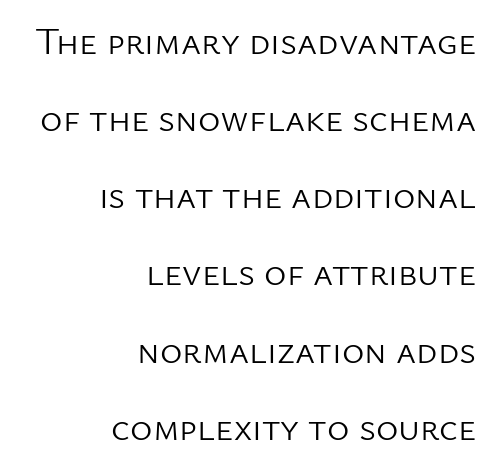
{"serif": "no", "italic": "no", "bold": "no", "weight": "light", "width": "normal", "stroke_contrast": "low", "x_height": "medium", "monospaced": "no", "underline": "no", "align": "right", "line_spacing": "loose", "line_spacing_ratio": 2.03, "letter_spacing": "normal", "letter_spacing_em": 0.0, "glyph_px": 38}
